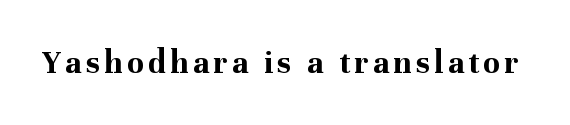
The image shows 34 px bold serif type, upright; set not underlined; medium stroke contrast and a medium x-height.
